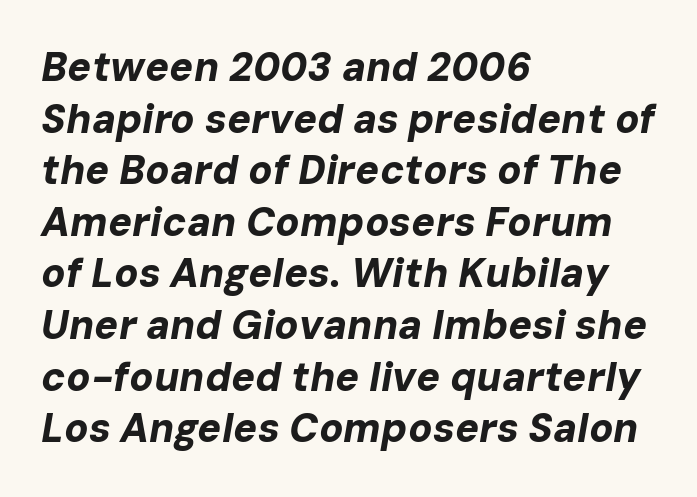
{"italic": "yes", "lean": "right", "slant_degrees": 10, "bold": "yes", "weight": "bold", "width": "normal", "stroke_contrast": "low", "x_height": "medium", "monospaced": "no", "underline": "no", "align": "left", "line_spacing": "normal", "line_spacing_ratio": 1.29, "letter_spacing": "normal", "letter_spacing_em": 0.0, "glyph_px": 40}
